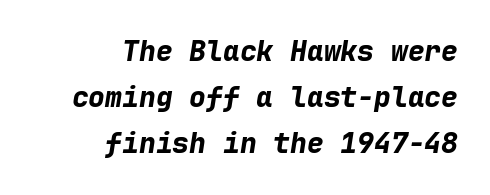
{"italic": "yes", "lean": "right", "slant_degrees": 9, "bold": "yes", "weight": "bold", "width": "normal", "stroke_contrast": "low", "x_height": "medium", "monospaced": "yes", "underline": "no", "align": "right", "line_spacing": "normal", "line_spacing_ratio": 1.65, "letter_spacing": "normal", "letter_spacing_em": 0.0, "glyph_px": 28}
